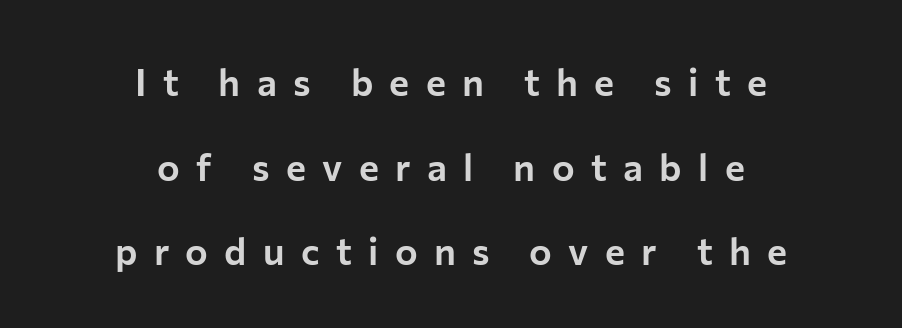
Q: Is the text italic (slanted)? A: No, it is upright.
Q: Is the typeface a serif or a sans-serif typeface? A: Sans-serif.
Q: Is the text underlined? A: No.
Q: How is the paragraph aligned? A: Centered.
Q: Is the spacing between letters normal or unusually wide? A: Unusually wide.
Q: Is the spacing between lines tight, normal or loose? A: Loose.
Q: Width (condensed, normal, or wide)? A: Normal.
Q: Stroke contrast? A: Low.
Q: x-height? A: Medium.
Q: Monospaced? A: No.
